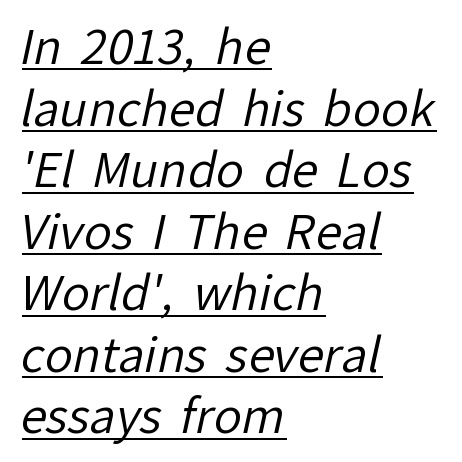
Q: Is the text bold? A: No.
Q: Is the typeface a serif or a sans-serif typeface? A: Sans-serif.
Q: Is the text underlined? A: Yes.
Q: How is the paragraph aligned? A: Left-aligned.
Q: Is the spacing between letters normal or unusually wide? A: Normal.
Q: Is the spacing between lines tight, normal or loose? A: Normal.
Q: Width (condensed, normal, or wide)? A: Normal.
Q: Stroke contrast? A: Low.
Q: x-height? A: Medium.
Q: Monospaced? A: No.
